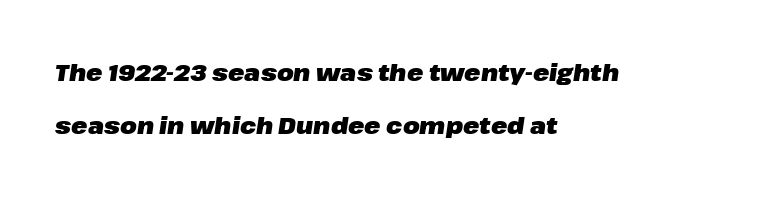
The image shows 24 px bold type, italic (leaning right); set left-aligned, loose line spacing (2.21x), normal letter spacing, not underlined.
